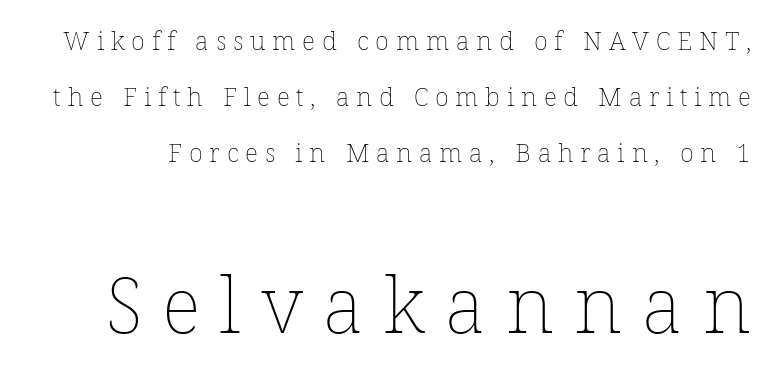
{"italic": "no", "bold": "no", "weight": "thin", "width": "normal", "stroke_contrast": "low", "x_height": "medium", "monospaced": "no", "underline": "no", "line_spacing": "loose", "line_spacing_ratio": 2.16, "letter_spacing": "wide", "letter_spacing_em": 0.26, "larger_block": "second", "size_ratio": 3.0, "glyph_px": 78}
